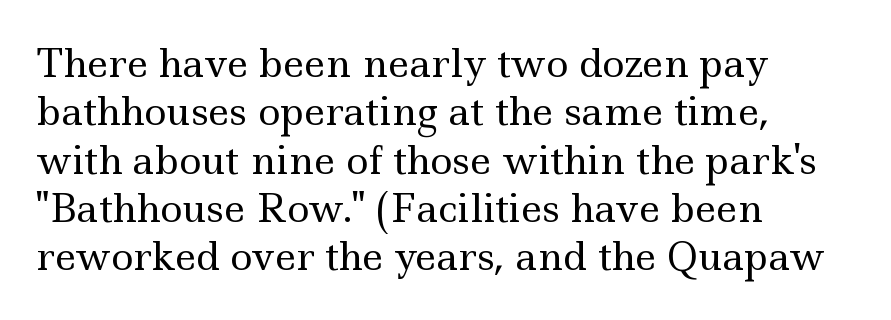
{"serif": "yes", "italic": "no", "bold": "no", "weight": "regular", "width": "wide", "x_height": "small", "monospaced": "no", "underline": "no", "align": "left", "line_spacing": "normal", "line_spacing_ratio": 1.27, "letter_spacing": "normal", "letter_spacing_em": 0.0, "glyph_px": 38}
